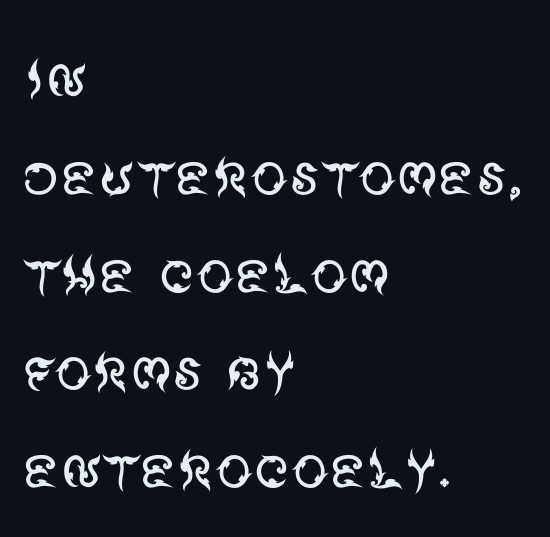
Every stem runs plumb, perpendicular to the baseline. Alignment: flush left. Letterform terminals end flat and unadorned throughout the passage. Think of a printed novel: that variable character pitch is what you see here.
